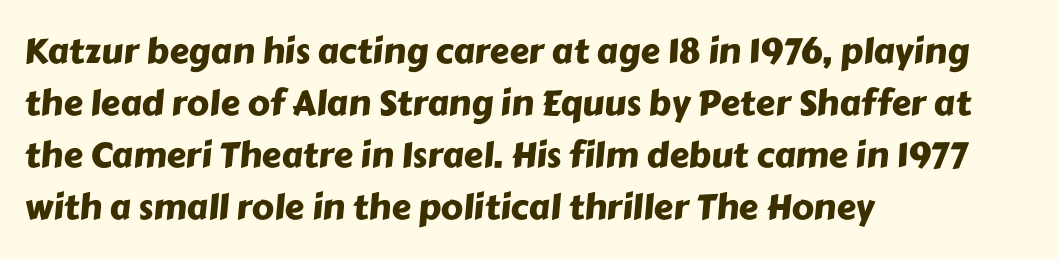
The image shows 35 px sans-serif type; set left-aligned, normal line spacing (1.49x), normal letter spacing, not underlined; low stroke contrast and a medium x-height.
